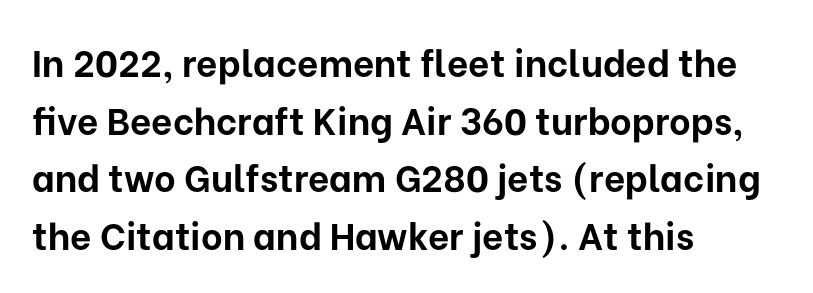
{"serif": "no", "italic": "no", "bold": "yes", "weight": "bold", "width": "normal", "stroke_contrast": "low", "x_height": "medium", "monospaced": "no", "underline": "no", "align": "left", "line_spacing": "normal", "line_spacing_ratio": 1.56, "letter_spacing": "normal", "letter_spacing_em": 0.0, "glyph_px": 37}
